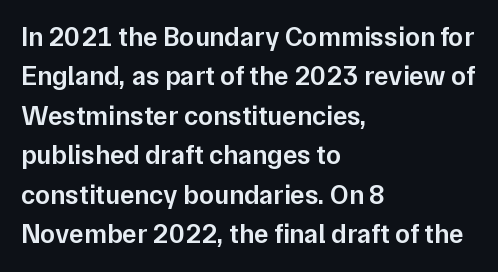
Q: Is the text bold? A: Semi-bold.
Q: Is the text italic (slanted)? A: No, it is upright.
Q: Is the text underlined? A: No.
Q: How is the paragraph aligned? A: Left-aligned.
Q: Is the spacing between letters normal or unusually wide? A: Normal.
Q: Is the spacing between lines tight, normal or loose? A: Normal.
